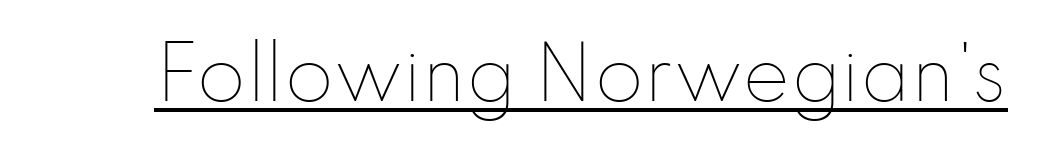
{"italic": "no", "bold": "no", "weight": "thin", "width": "normal", "stroke_contrast": "low", "x_height": "small", "monospaced": "no", "underline": "yes", "letter_spacing": "normal", "letter_spacing_em": 0.0, "glyph_px": 71}
